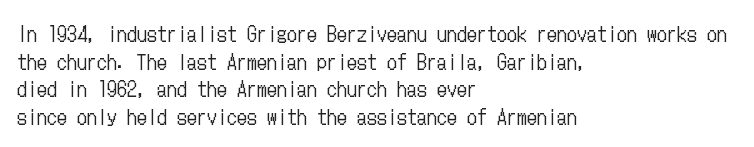
This rendering leaves character spacing at its baseline value. These lines stack with their left ends in a neat column. Reading down the column, the eye jumps a familiar distance to each next line. Stroke mass is kept to a normal reading level or below. Unlike italic type, these characters show no tilt at all. No word sits above an underline.
